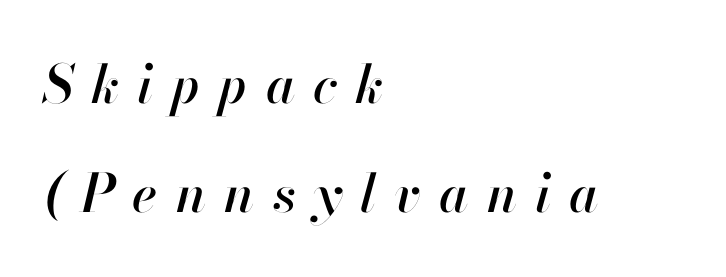
Q: Is the text italic (slanted)? A: Yes, it leans right by about 13 degrees.
Q: Is the text underlined? A: No.
Q: How is the paragraph aligned? A: Left-aligned.
Q: Is the spacing between letters normal or unusually wide? A: Unusually wide.
Q: Is the spacing between lines tight, normal or loose? A: Loose.
Q: Width (condensed, normal, or wide)? A: Normal.
Q: Stroke contrast? A: High.
Q: x-height? A: Small.
Q: Monospaced? A: No.
